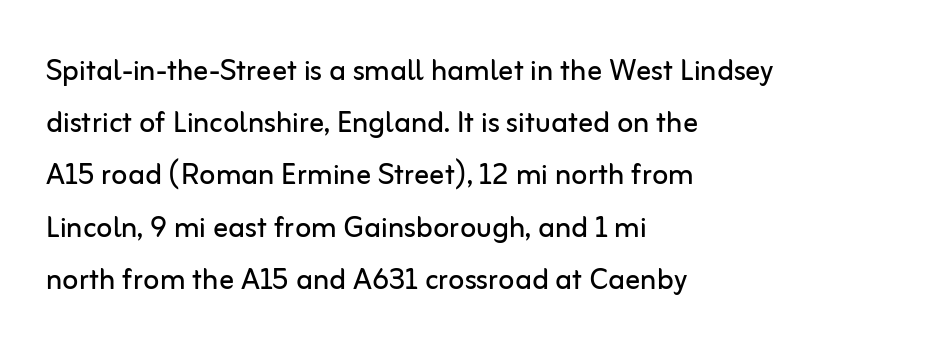
Spacing verdict: proportional, widths tailored to each character. Beneath every word, the page is bare. This sample uses an upright cut, with every glyph sitting square on the baseline. Summary of vertical rhythm: regular, with standard interline spacing.
